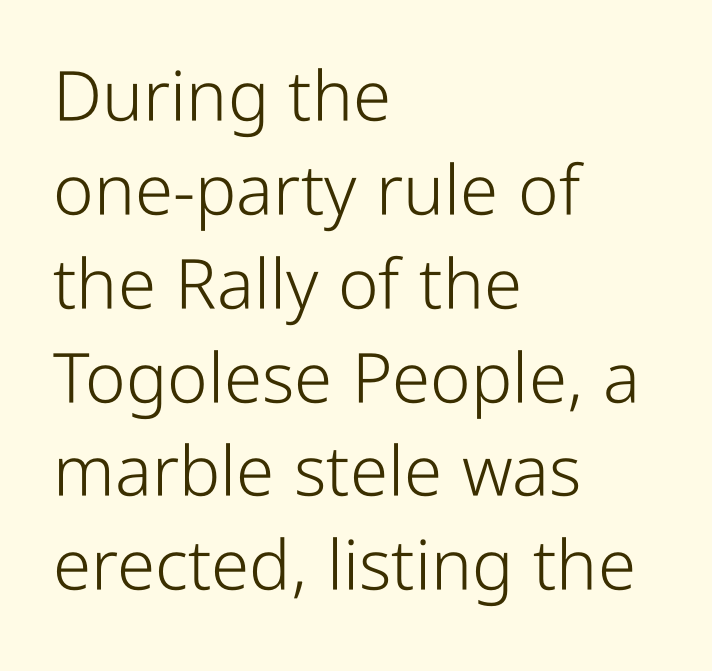
The image shows 69 px light, condensed sans-serif type, upright; set left-aligned, normal line spacing (1.36x), normal letter spacing, not underlined; low stroke contrast and a medium x-height.
